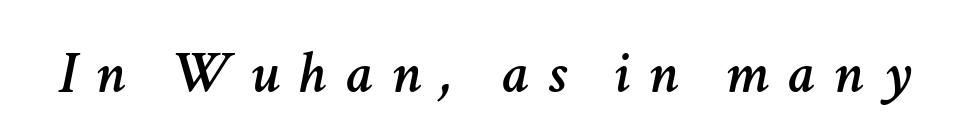
Q: Is the text italic (slanted)? A: Yes, it leans right by about 11 degrees.
Q: Is the text underlined? A: No.
Q: Is the spacing between letters normal or unusually wide? A: Unusually wide.
Q: Width (condensed, normal, or wide)? A: Normal.
Q: Stroke contrast? A: Low.
Q: x-height? A: Medium.
Q: Monospaced? A: No.
